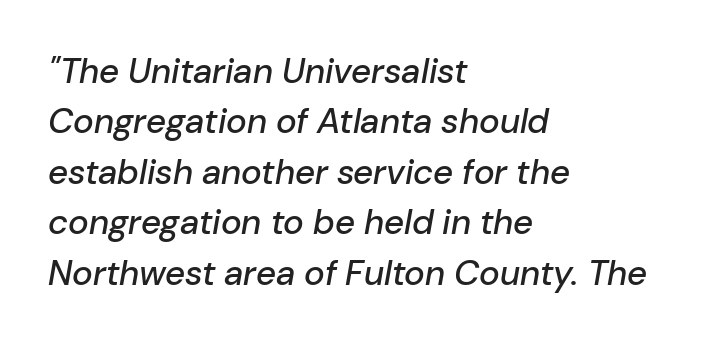
{"italic": "yes", "lean": "right", "slant_degrees": 10, "width": "normal", "stroke_contrast": "low", "x_height": "medium", "monospaced": "no", "underline": "no", "align": "left", "line_spacing": "normal", "line_spacing_ratio": 1.44, "letter_spacing": "normal", "letter_spacing_em": 0.0, "glyph_px": 35}
